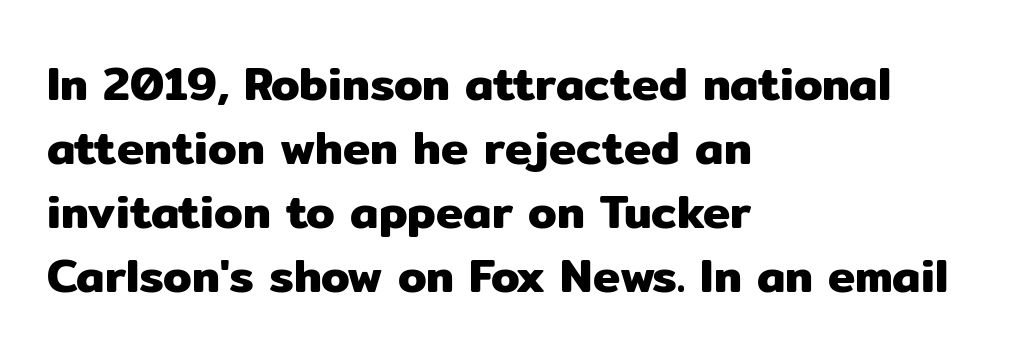
{"serif": "no", "italic": "no", "width": "normal", "stroke_contrast": "low", "x_height": "medium", "monospaced": "no", "underline": "no", "align": "left", "line_spacing": "normal", "line_spacing_ratio": 1.39, "letter_spacing": "normal", "letter_spacing_em": 0.0, "glyph_px": 46}
